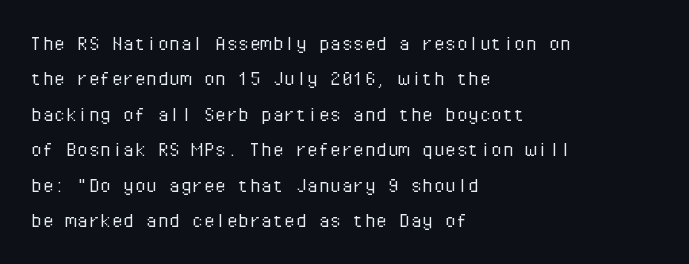
Q: Is the text bold? A: No.
Q: Is the text italic (slanted)? A: No, it is upright.
Q: Is the text underlined? A: No.
Q: How is the paragraph aligned? A: Left-aligned.
Q: Is the spacing between letters normal or unusually wide? A: Normal.
Q: Is the spacing between lines tight, normal or loose? A: Normal.
